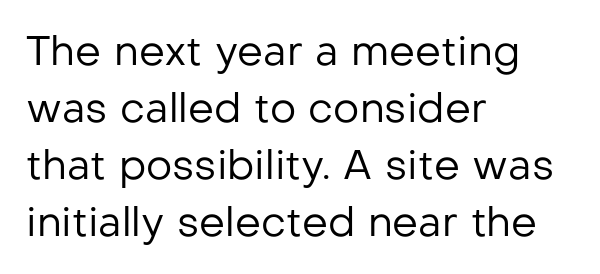
{"serif": "no", "italic": "no", "bold": "no", "weight": "regular", "width": "normal", "stroke_contrast": "low", "x_height": "medium", "monospaced": "no", "underline": "no", "align": "left", "line_spacing": "normal", "line_spacing_ratio": 1.39, "letter_spacing": "normal", "letter_spacing_em": 0.0, "glyph_px": 41}
